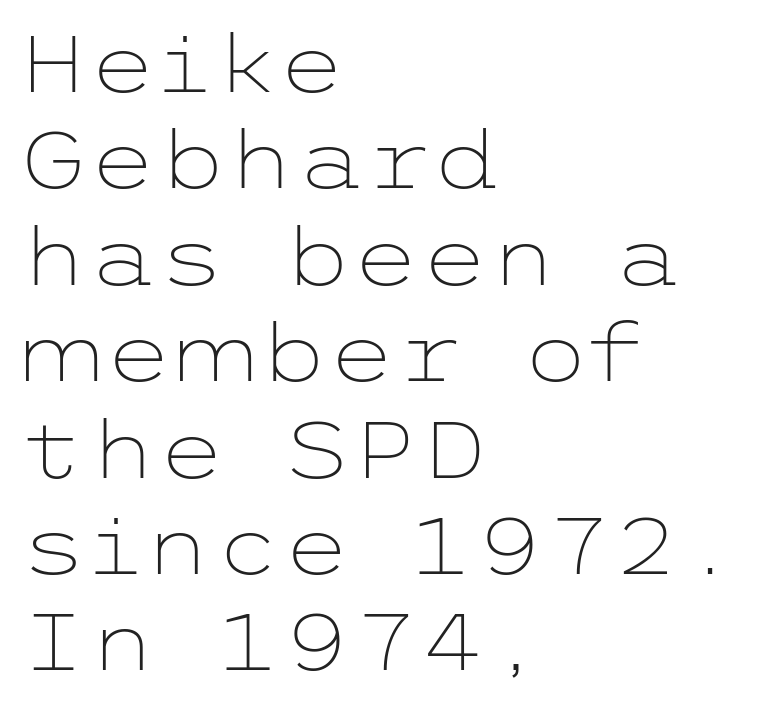
{"serif": "no", "italic": "no", "bold": "no", "weight": "light", "width": "wide", "stroke_contrast": "low", "x_height": "medium", "underline": "no", "align": "left", "line_spacing_ratio": 1.22, "letter_spacing": "normal", "letter_spacing_em": 0.0, "glyph_px": 79}
